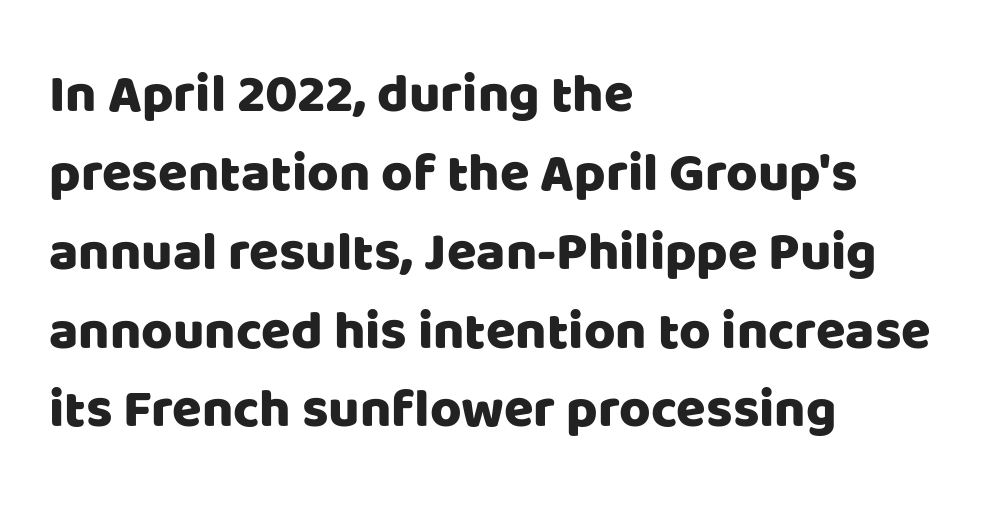
Q: Is the text italic (slanted)? A: No, it is upright.
Q: Is the typeface a serif or a sans-serif typeface? A: Sans-serif.
Q: Is the text underlined? A: No.
Q: How is the paragraph aligned? A: Left-aligned.
Q: Is the spacing between letters normal or unusually wide? A: Normal.
Q: Is the spacing between lines tight, normal or loose? A: Normal.
Q: Width (condensed, normal, or wide)? A: Normal.
Q: Stroke contrast? A: Low.
Q: x-height? A: Large.
Q: Monospaced? A: No.
